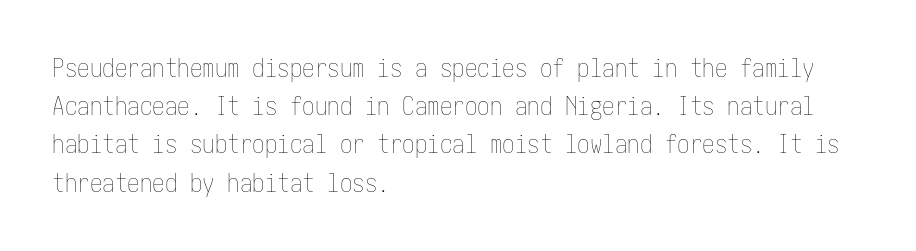
The glyphs are unaccompanied by any horizontal stroke below them. Posture: vertical. These lines keep a tight, regular rhythm from letter to letter. Interline gaps are of average width in this sample. The paragraph shown leans on its left margin.
